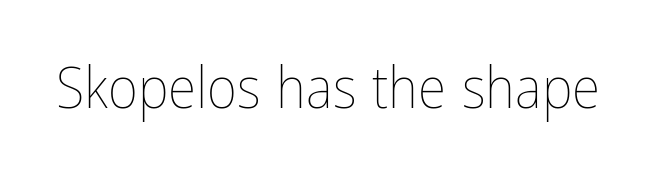
The image shows 58 px thin, condensed type, upright; set normal letter spacing, not underlined; low stroke contrast and a medium x-height.
